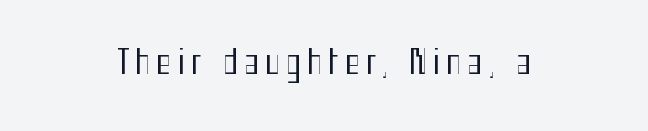
Q: Is the text bold? A: No.
Q: Is the text italic (slanted)? A: No, it is upright.
Q: Is the typeface a serif or a sans-serif typeface? A: Sans-serif.
Q: Is the text underlined? A: No.
Q: Width (condensed, normal, or wide)? A: Condensed.
Q: Stroke contrast? A: Medium.
Q: x-height? A: Medium.
Q: Monospaced? A: No.
